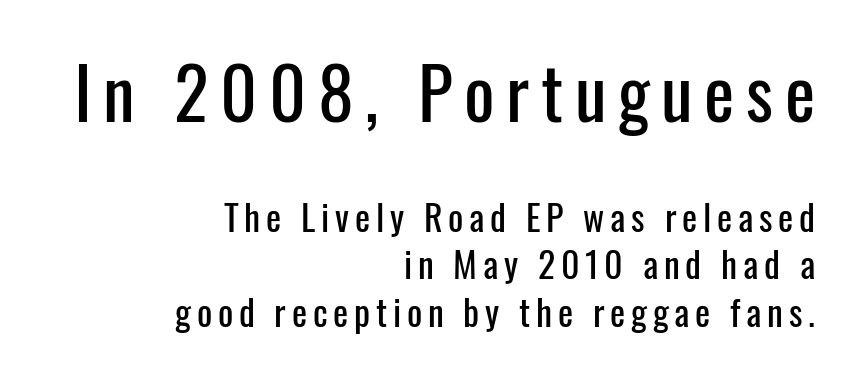
The image shows 72 px condensed sans-serif type, upright; set right-aligned, normal line spacing (1.32x), not underlined; the first (top) block is 2.0x larger; low stroke contrast and a medium x-height.
